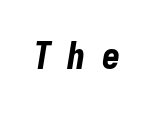
Decoration check: the copy has no underline. When letters slant like this, we call the style italic. Chunky letters — that's bold for sure. Display-style spreading of the glyphs; the letterfit is very open.
